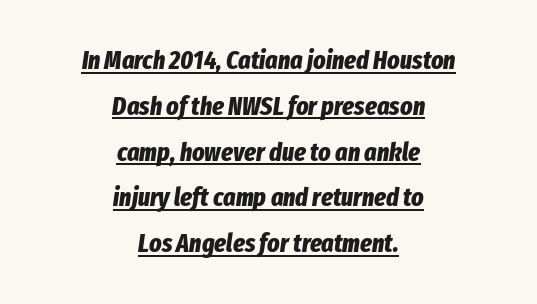
{"italic": "yes", "lean": "right", "slant_degrees": 8, "bold": "yes", "underline": "yes", "align": "center", "line_spacing_ratio": 1.76, "letter_spacing": "normal", "letter_spacing_em": 0.0, "glyph_px": 26}
